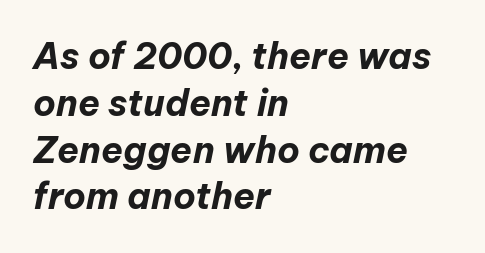
{"italic": "yes", "lean": "right", "slant_degrees": 12, "bold": "yes", "weight": "bold", "width": "normal", "stroke_contrast": "low", "x_height": "medium", "monospaced": "no", "underline": "no", "align": "left", "line_spacing": "normal", "line_spacing_ratio": 1.3, "letter_spacing": "normal", "letter_spacing_em": 0.0, "glyph_px": 36}
